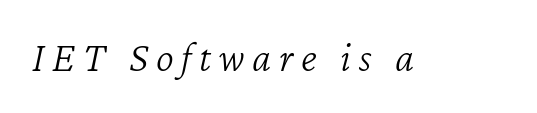
The image shows 43 px light type, italic (leaning right); set not underlined; low stroke contrast and a medium x-height.
